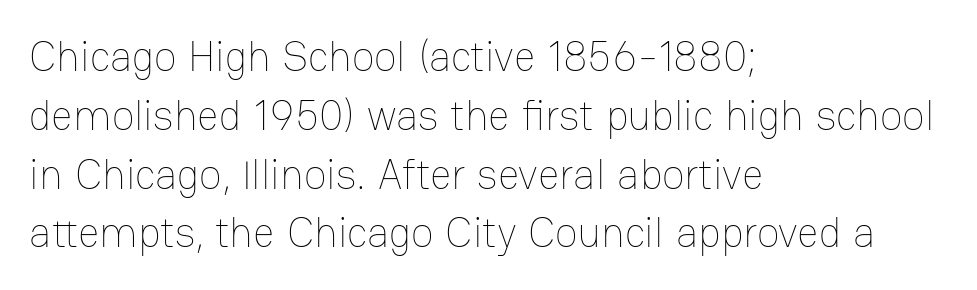
Q: Is the text bold? A: No.
Q: Is the text italic (slanted)? A: No, it is upright.
Q: Is the text underlined? A: No.
Q: How is the paragraph aligned? A: Left-aligned.
Q: Is the spacing between letters normal or unusually wide? A: Normal.
Q: Is the spacing between lines tight, normal or loose? A: Normal.
Q: Width (condensed, normal, or wide)? A: Normal.
Q: Stroke contrast? A: Low.
Q: x-height? A: Medium.
Q: Monospaced? A: No.
